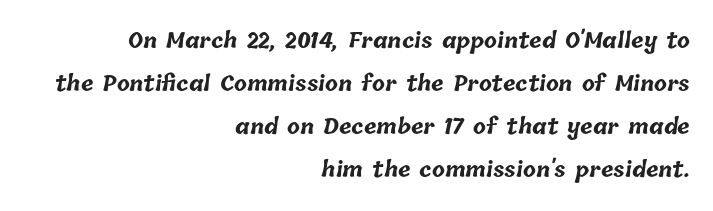
Heavy, bold letterforms. Bare-footed words on every line. Is the letter spacing exaggerated? No — it looks like the ordinary default. In terms of leading, this rendering errs on the spacious side. The paragraph has a hard right edge and a soft left edge.
